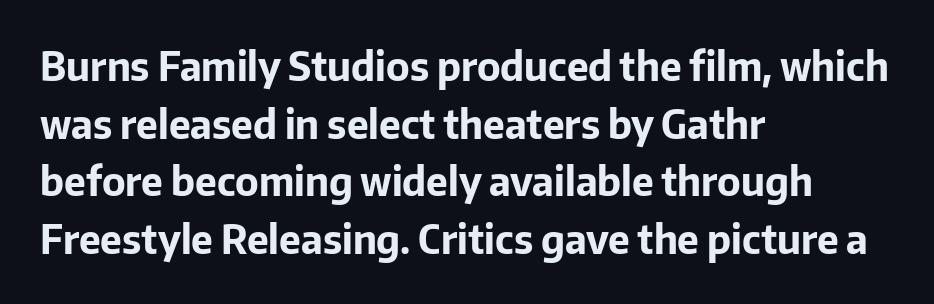
The image shows 39 px bold sans-serif type, upright; set left-aligned, normal line spacing (1.48x), normal letter spacing, not underlined; low stroke contrast and a medium x-height.
